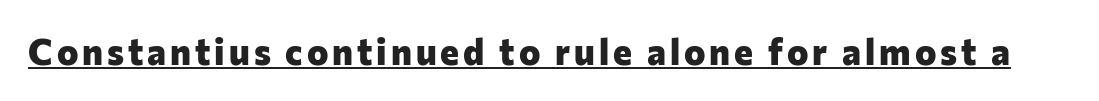
Q: Is the text bold? A: Yes.
Q: Is the text italic (slanted)? A: No, it is upright.
Q: Is the typeface a serif or a sans-serif typeface? A: Sans-serif.
Q: Is the text underlined? A: Yes.
Q: Width (condensed, normal, or wide)? A: Normal.
Q: Stroke contrast? A: Low.
Q: x-height? A: Medium.
Q: Monospaced? A: No.
